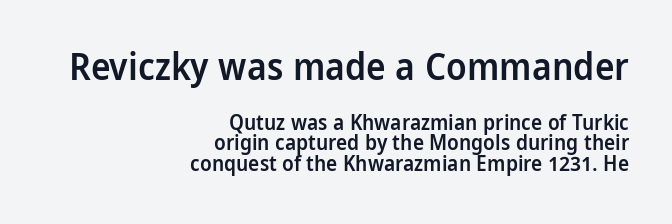
The rendering uses a semibold face; strokes are thickened but not to full bold. This rendering features lettering with no underline. Notice how descenders almost collide with the ascenders below — that's tight leading. If you drew a ruler down the right edge, every line would touch it. The horizontal fit of the characters is conventional and even. The earlier block is typeset at a bigger size than the later block.
